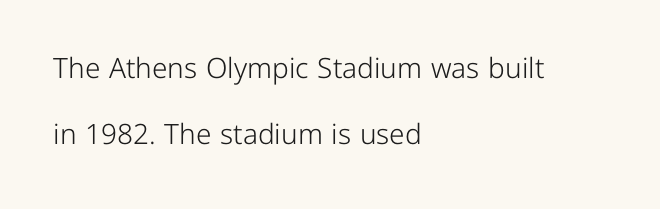
Q: Is the text bold? A: No.
Q: Is the text italic (slanted)? A: No, it is upright.
Q: Is the typeface a serif or a sans-serif typeface? A: Sans-serif.
Q: Is the text underlined? A: No.
Q: How is the paragraph aligned? A: Left-aligned.
Q: Is the spacing between letters normal or unusually wide? A: Normal.
Q: Is the spacing between lines tight, normal or loose? A: Loose.
Q: Width (condensed, normal, or wide)? A: Normal.
Q: Stroke contrast? A: Low.
Q: x-height? A: Medium.
Q: Monospaced? A: No.
